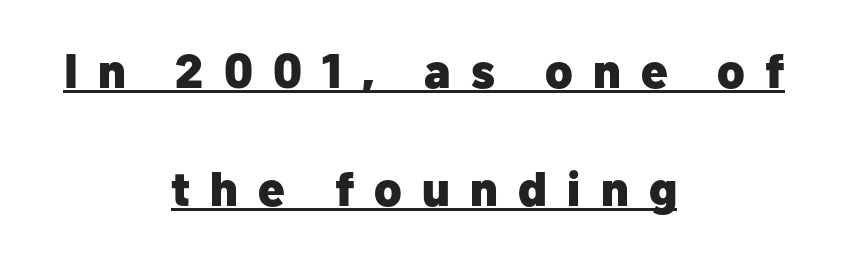
{"serif": "no", "italic": "no", "bold": "yes", "weight": "heavy", "width": "normal", "stroke_contrast": "low", "x_height": "medium", "monospaced": "no", "underline": "yes", "align": "center", "line_spacing": "loose", "line_spacing_ratio": 2.45, "letter_spacing": "wide", "letter_spacing_em": 0.42, "glyph_px": 48}
